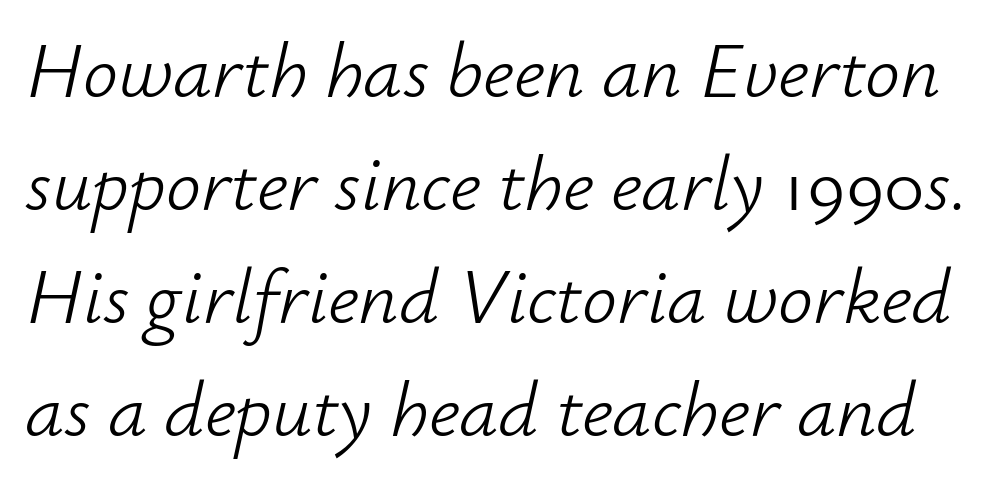
No extra tracking has been applied to these lines. These lines are rendered in a variable-pitch font. Just letters on the line, the space beneath them empty. The passage shown stacks its lines at a standard gap. The strokes carry an ordinary text weight at most. The lettering tilts uniformly, giving the passage an italic look.
